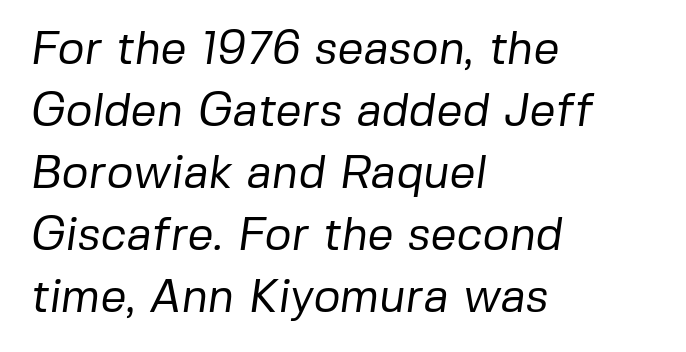
The image shows 46 px regular-weight sans-serif type; set left-aligned, normal line spacing (1.35x), normal letter spacing, not underlined; low stroke contrast and a medium x-height.
